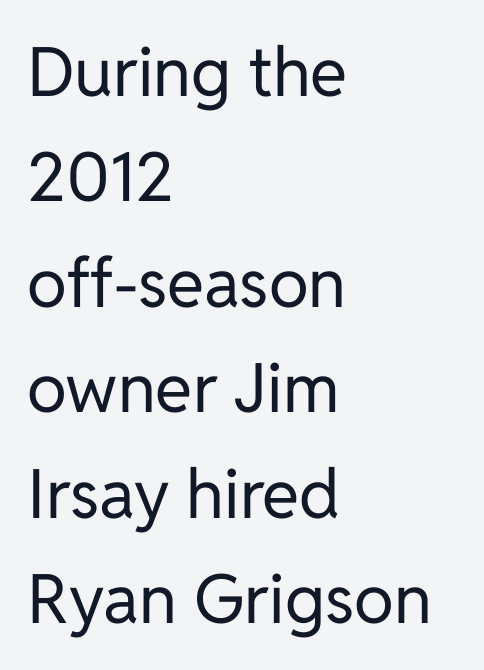
{"serif": "no", "italic": "no", "bold": "no", "weight": "regular", "width": "normal", "stroke_contrast": "low", "x_height": "medium", "monospaced": "no", "underline": "no", "align": "left", "line_spacing": "normal", "line_spacing_ratio": 1.55, "letter_spacing": "normal", "letter_spacing_em": 0.0, "glyph_px": 68}
